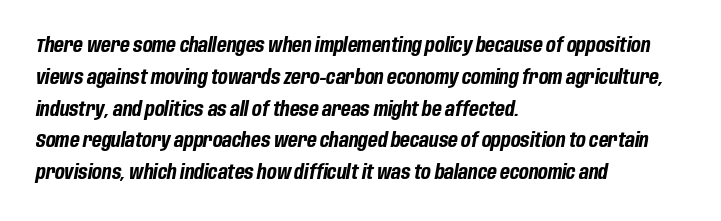
{"italic": "yes", "lean": "right", "slant_degrees": 10, "bold": "yes", "underline": "no", "align": "left", "line_spacing": "normal", "line_spacing_ratio": 1.59, "letter_spacing": "normal", "letter_spacing_em": 0.0, "glyph_px": 20}
